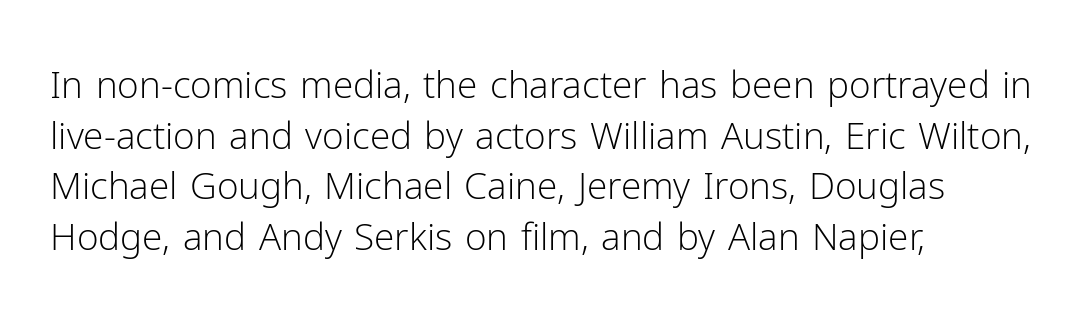
The image shows 37 px light sans-serif type, upright; set left-aligned, normal line spacing (1.37x), normal letter spacing, not underlined; low stroke contrast and a medium x-height.
